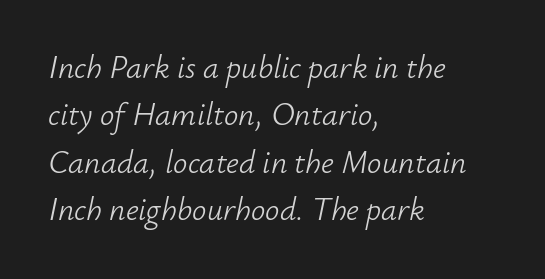
The image shows 32 px light type, italic (leaning right); set left-aligned, normal line spacing (1.48x), normal letter spacing, not underlined; low stroke contrast and a small x-height.
